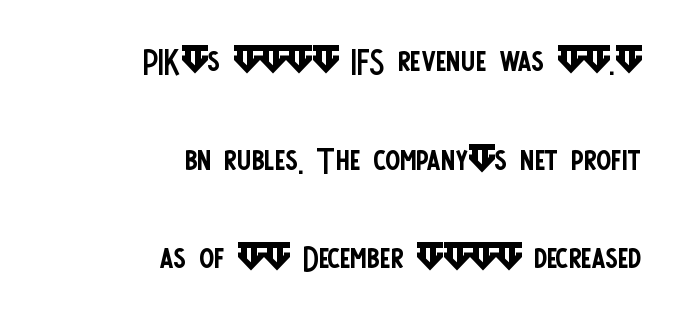
The image shows 44 px regular-weight, condensed sans-serif type, upright; set right-aligned, loose line spacing (2.24x), normal letter spacing, not underlined; low stroke contrast and a large x-height.
